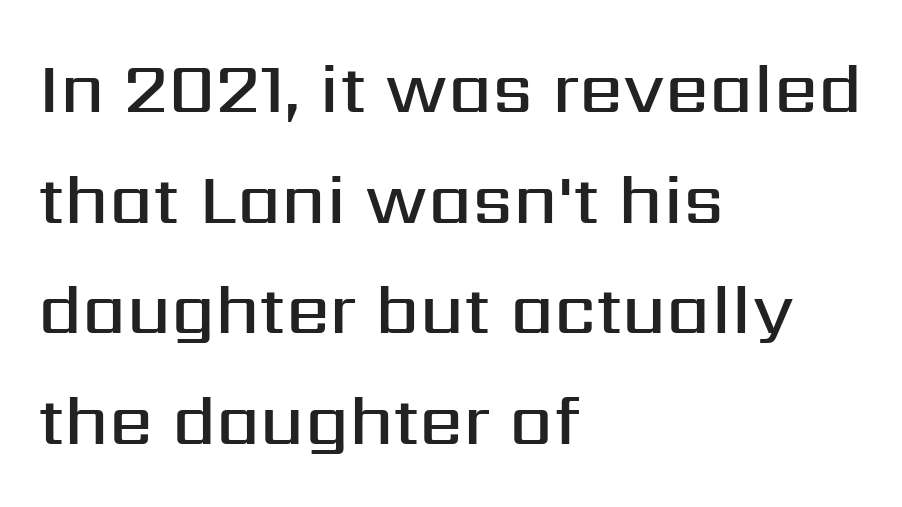
{"serif": "no", "italic": "no", "bold": "semi", "weight": "semibold", "width": "normal", "stroke_contrast": "medium", "x_height": "medium", "monospaced": "no", "underline": "no", "align": "left", "line_spacing": "normal", "line_spacing_ratio": 1.58, "letter_spacing": "normal", "letter_spacing_em": 0.0, "glyph_px": 70}
